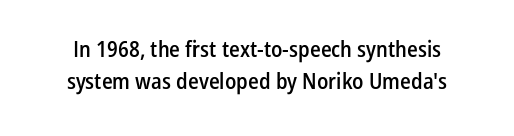
Regarding leading, the lines here are spaced in the standard way. Posture: straight, roman, zero tilt. The string is rendered with underlining switched off. A semibold gives these letters moderate extra thickness, short of bold. Honestly, the letter spacing is just normal — you wouldn't notice it.
